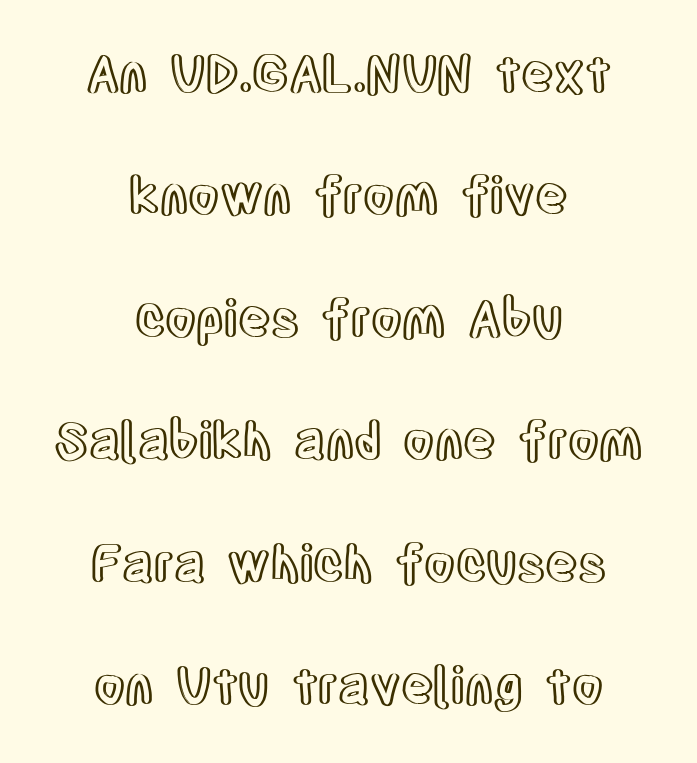
The image shows 50 px condensed type, upright; set centered, loose line spacing (2.45x), normal letter spacing, not underlined; a large x-height.
